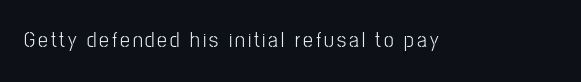
The image shows 22 px text type, upright; set not underlined.
